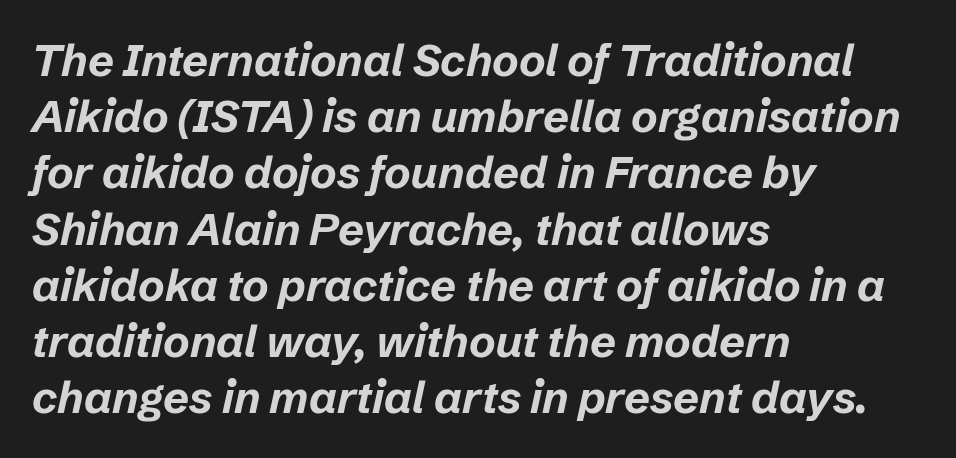
The image shows 45 px bold type, italic (leaning right); set left-aligned, normal line spacing (1.25x), normal letter spacing, not underlined; low stroke contrast and a medium x-height.
